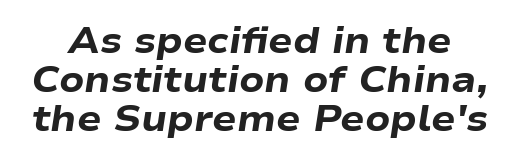
{"italic": "yes", "lean": "right", "slant_degrees": 9, "bold": "yes", "weight": "heavy", "width": "wide", "stroke_contrast": "low", "x_height": "medium", "monospaced": "no", "underline": "no", "line_spacing": "tight", "line_spacing_ratio": 1.09, "letter_spacing": "normal", "letter_spacing_em": 0.0, "glyph_px": 36}
